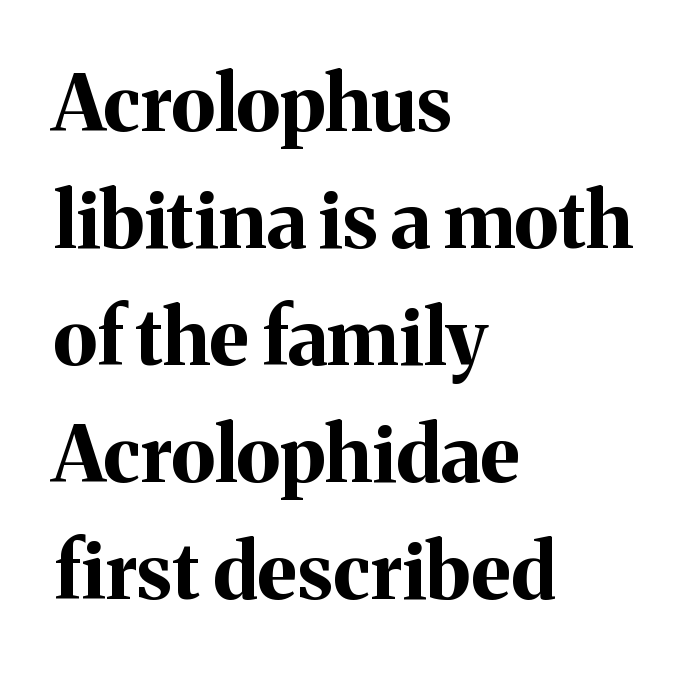
Nobody touched the tracking dial on this one. When letters stand straight like this, we call the style roman or upright. Descenders are the only things crossing below the line. One glance says typical: line gaps are just what's usual. Notice how the passage keeps a crisp vertical edge on the left only.
